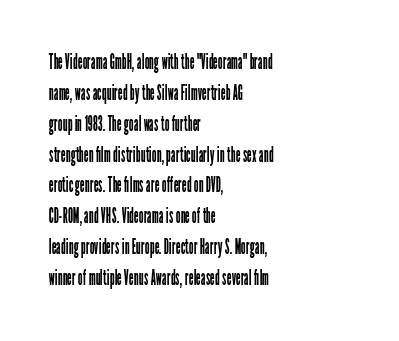
Q: Is the text bold? A: No.
Q: Is the text italic (slanted)? A: No, it is upright.
Q: Is the text underlined? A: No.
Q: How is the paragraph aligned? A: Left-aligned.
Q: Is the spacing between letters normal or unusually wide? A: Normal.
Q: Is the spacing between lines tight, normal or loose? A: Normal.
